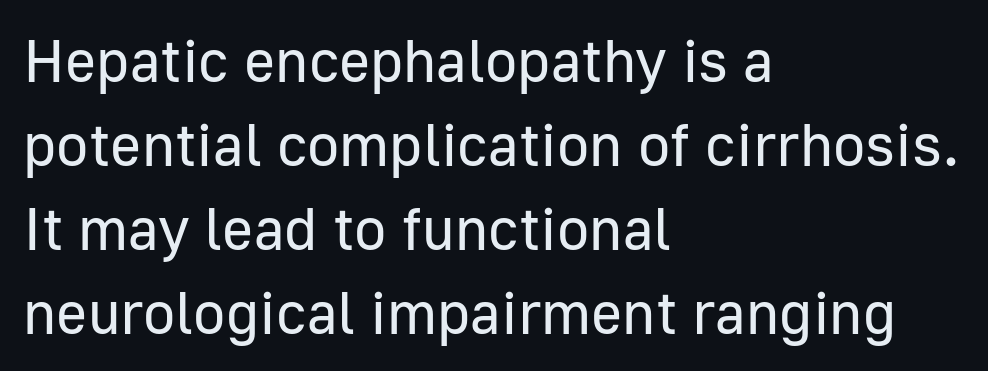
Vertical stems look standard width or narrower in stroke. The passage shown is typed in a proportional face where columns would drift. The space beneath each line is pristine and unruled. Does the leading feel generous? No, just average. The designer went with a sans here, leaving each stem footless. The letterforms sit shoulder to shoulder at normal distance.
